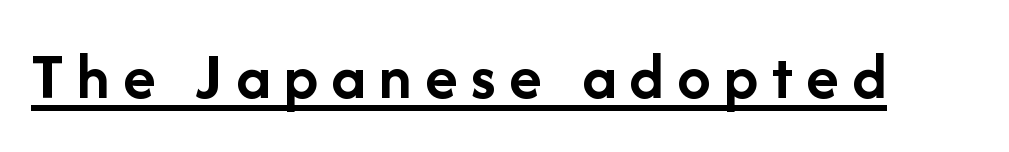
The image shows 67 px semibold sans-serif type, upright; set unusually wide letter spacing (+0.2 em), underlined; low stroke contrast and a medium x-height.
